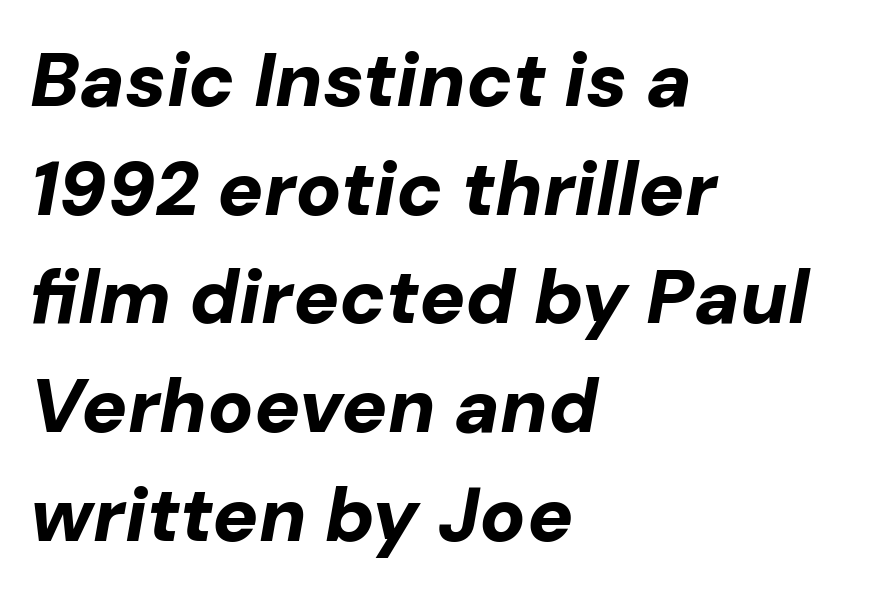
{"italic": "yes", "lean": "right", "slant_degrees": 10, "bold": "yes", "weight": "bold", "width": "normal", "stroke_contrast": "low", "x_height": "medium", "monospaced": "no", "underline": "no", "align": "left", "line_spacing": "normal", "line_spacing_ratio": 1.43, "letter_spacing": "normal", "letter_spacing_em": 0.0, "glyph_px": 76}
